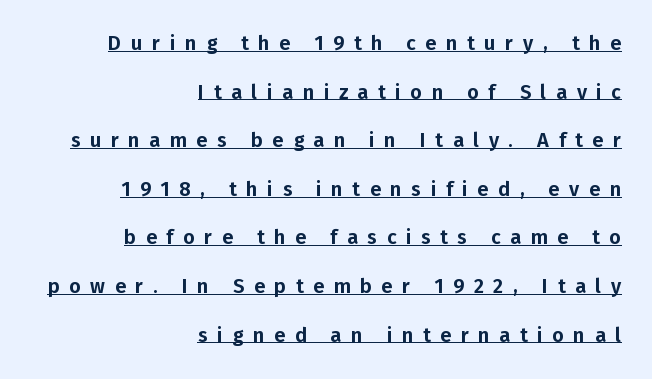
The image shows 20 px text type, upright; set right-aligned, loose line spacing (2.43x), unusually wide letter spacing (+0.48 em), underlined.
